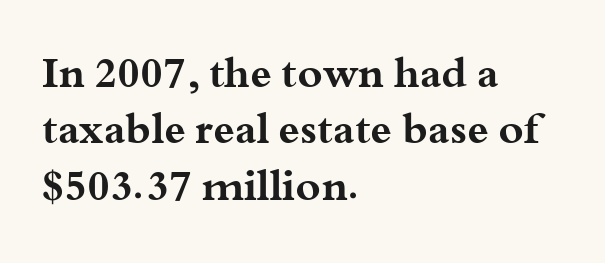
The baseline area is clear. Are there feet on the stems? There are — it's a serif. I'd describe the lettering as bold — thick and assertive. The rendering uses natural spacing where letterforms have individual widths. This rendering uses left alignment, leaving the right contour irregular. It's the straight-up-and-down kind of type.
